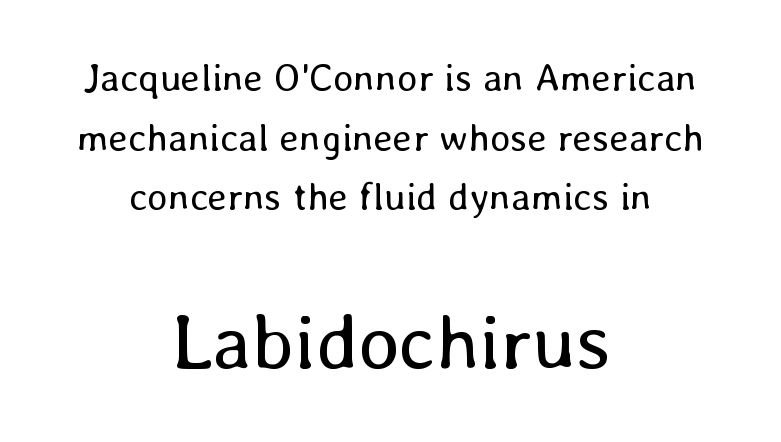
Q: Is the text bold? A: No.
Q: Is the text italic (slanted)? A: No, it is upright.
Q: Is the text underlined? A: No.
Q: How is the paragraph aligned? A: Centered.
Q: Is the spacing between letters normal or unusually wide? A: Normal.
Q: Is the spacing between lines tight, normal or loose? A: Normal.
Q: Which block of text is set in a larger size, the first (top) or the second (bottom)? A: The second (bottom) one.
Q: Width (condensed, normal, or wide)? A: Normal.
Q: Stroke contrast? A: Low.
Q: x-height? A: Medium.
Q: Monospaced? A: No.
